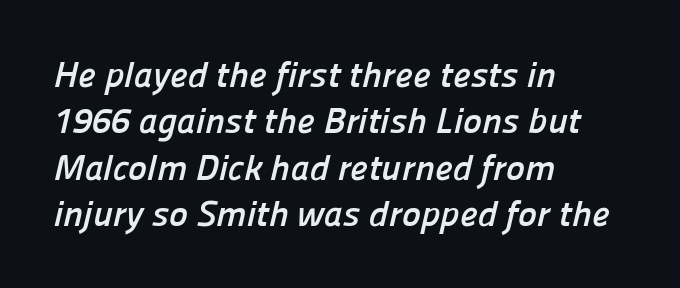
Observe the ordinary spacing: letters are neighbours, not strangers. The rendering shows plain stroke endings on the letterforms — a sans-serif design. Note the varied advance widths — an 'i' is clearly narrower than an 'm'. Only glyphs here, with clear space below each row. Regarding leading, the lines here are spaced in the standard way. The strokes are fattened all the way to bold.
